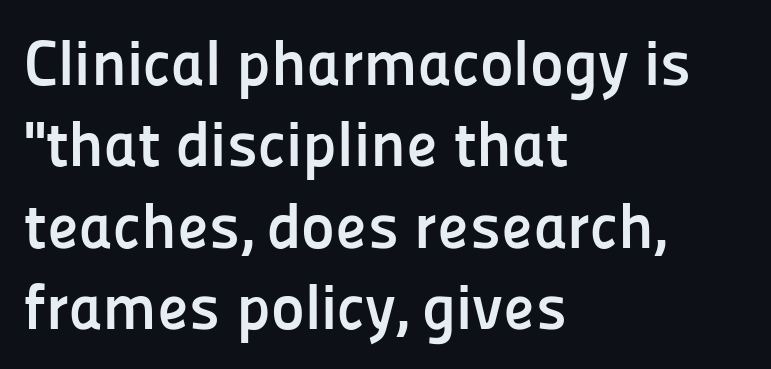
Q: Is the text bold? A: Yes.
Q: Is the text italic (slanted)? A: No, it is upright.
Q: Is the typeface a serif or a sans-serif typeface? A: Sans-serif.
Q: Is the text underlined? A: No.
Q: How is the paragraph aligned? A: Left-aligned.
Q: Is the spacing between letters normal or unusually wide? A: Normal.
Q: Is the spacing between lines tight, normal or loose? A: Normal.
Q: Width (condensed, normal, or wide)? A: Normal.
Q: Stroke contrast? A: Low.
Q: x-height? A: Medium.
Q: Monospaced? A: No.
